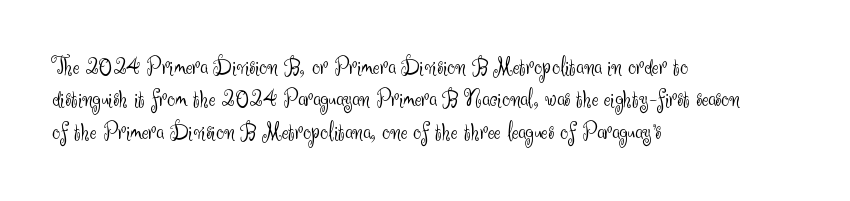
{"italic": "no", "bold": "no", "underline": "no", "align": "left", "line_spacing": "normal", "line_spacing_ratio": 1.3, "letter_spacing": "normal", "letter_spacing_em": 0.0, "glyph_px": 25}
